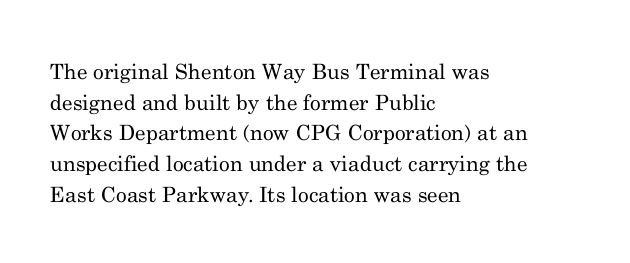
Q: Is the text bold? A: No.
Q: Is the text italic (slanted)? A: No, it is upright.
Q: Is the text underlined? A: No.
Q: How is the paragraph aligned? A: Left-aligned.
Q: Is the spacing between letters normal or unusually wide? A: Normal.
Q: Is the spacing between lines tight, normal or loose? A: Normal.
